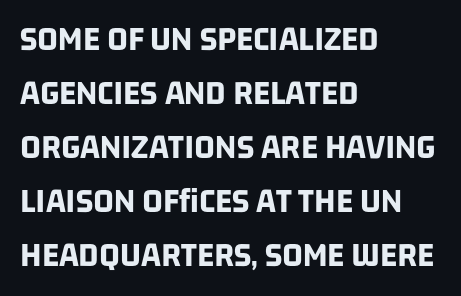
These lines carry a lot of weight — the face is fully bold. You could not count columns in this text — the font is proportionally spaced. The vertical gap from one line to the next is medium. Check where the strokes stop: nothing finishes them off — pure sans. Between one letter and the next there's only the usual sliver of space.
